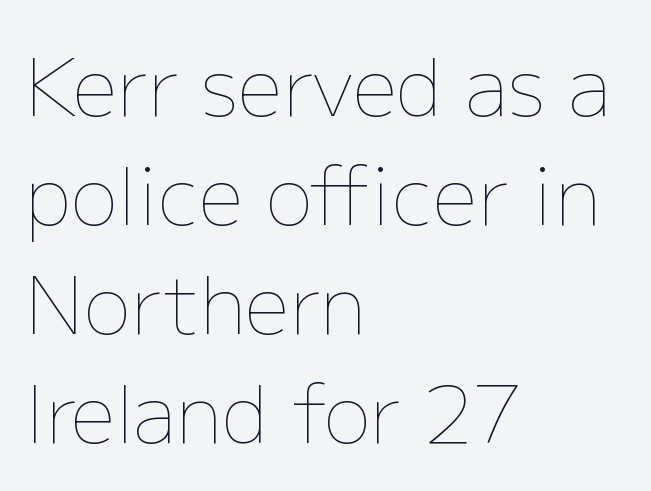
The image shows 79 px thin type, upright; set left-aligned, normal line spacing (1.38x), normal letter spacing, not underlined; low stroke contrast and a medium x-height.
